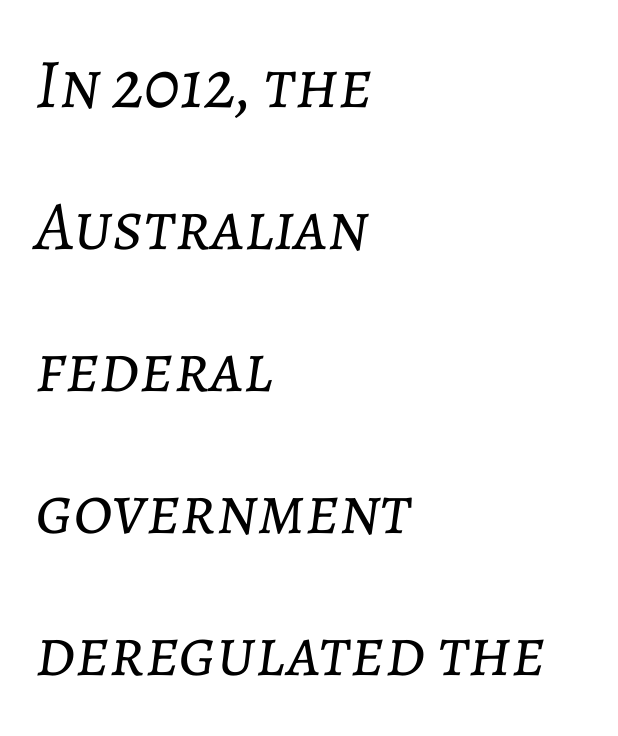
{"italic": "yes", "lean": "right", "slant_degrees": 7, "bold": "no", "weight": "light", "width": "normal", "stroke_contrast": "low", "x_height": "medium", "monospaced": "no", "underline": "no", "align": "left", "line_spacing": "loose", "line_spacing_ratio": 2.03, "letter_spacing": "normal", "letter_spacing_em": 0.0, "glyph_px": 70}
